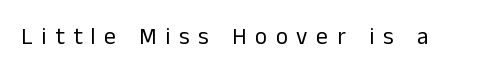
The image shows 23 px text type, upright; set unusually wide letter spacing (+0.38 em), not underlined.
